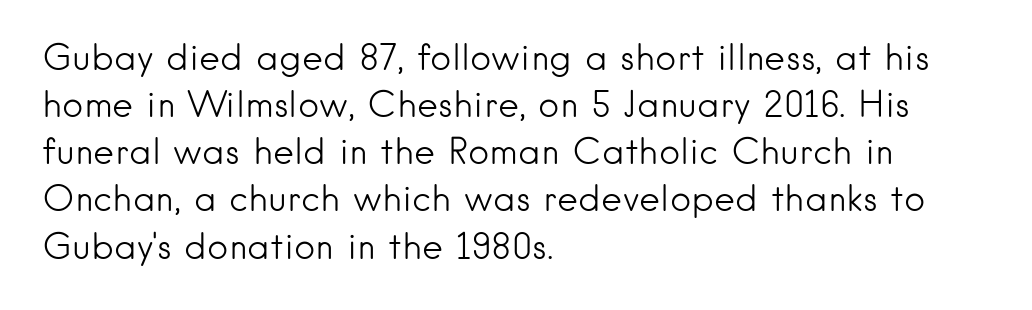
The image shows 36 px light sans-serif type, upright; set left-aligned, normal line spacing (1.31x), normal letter spacing, not underlined; low stroke contrast and a small x-height.
